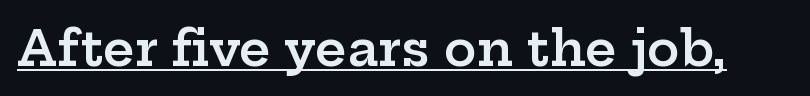
Q: Is the text bold? A: Semi-bold.
Q: Is the text italic (slanted)? A: No, it is upright.
Q: Is the typeface a serif or a sans-serif typeface? A: Serif.
Q: Is the text underlined? A: Yes.
Q: Is the spacing between letters normal or unusually wide? A: Normal.
Q: Width (condensed, normal, or wide)? A: Wide.
Q: Stroke contrast? A: Low.
Q: x-height? A: Medium.
Q: Monospaced? A: No.
